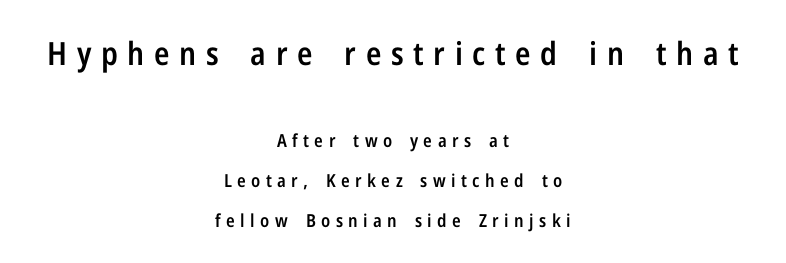
Q: Is the text bold? A: Semi-bold.
Q: Is the text italic (slanted)? A: No, it is upright.
Q: Is the typeface a serif or a sans-serif typeface? A: Sans-serif.
Q: Is the text underlined? A: No.
Q: How is the paragraph aligned? A: Centered.
Q: Is the spacing between letters normal or unusually wide? A: Unusually wide.
Q: Is the spacing between lines tight, normal or loose? A: Loose.
Q: Which block of text is set in a larger size, the first (top) or the second (bottom)? A: The first (top) one.
Q: Width (condensed, normal, or wide)? A: Condensed.
Q: Stroke contrast? A: Low.
Q: x-height? A: Medium.
Q: Monospaced? A: No.
